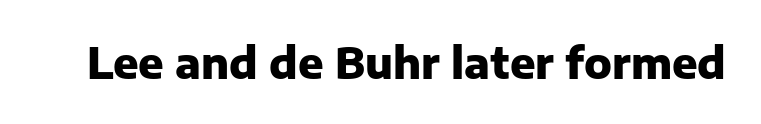
Q: Is the text bold? A: Yes.
Q: Is the text italic (slanted)? A: No, it is upright.
Q: Is the typeface a serif or a sans-serif typeface? A: Sans-serif.
Q: Is the text underlined? A: No.
Q: Is the spacing between letters normal or unusually wide? A: Normal.
Q: Width (condensed, normal, or wide)? A: Normal.
Q: Stroke contrast? A: Low.
Q: x-height? A: Medium.
Q: Monospaced? A: No.
